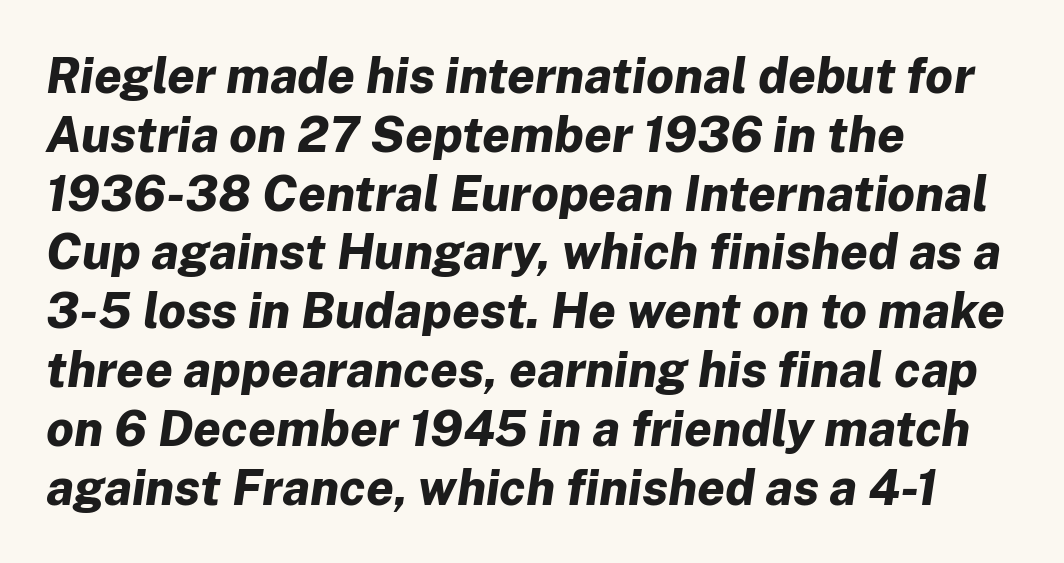
Underlining? Definitely not there. The letters are bold, with thick, heavy strokes. These lines were composed using italics. Words appear dense and cohesive because spacing is normal. The compositor pushed each line to the left boundary.
